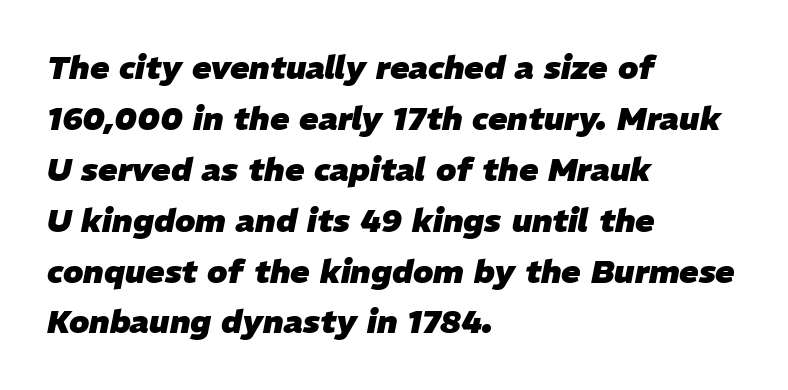
{"italic": "yes", "lean": "right", "slant_degrees": 11, "bold": "yes", "weight": "heavy", "width": "normal", "stroke_contrast": "low", "x_height": "medium", "monospaced": "no", "underline": "no", "align": "left", "line_spacing": "normal", "line_spacing_ratio": 1.59, "letter_spacing": "normal", "letter_spacing_em": 0.0, "glyph_px": 32}
